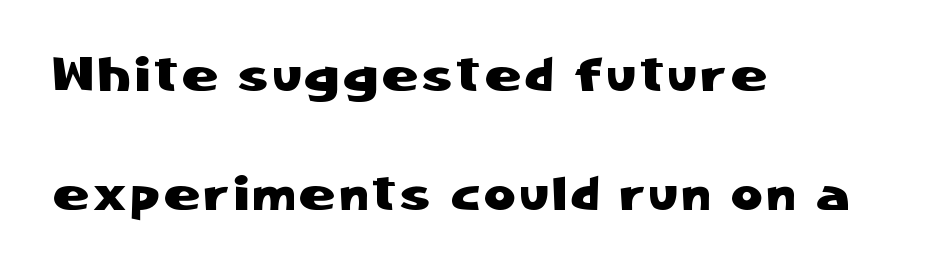
{"serif": "no", "italic": "no", "width": "normal", "stroke_contrast": "low", "x_height": "medium", "monospaced": "no", "underline": "no", "align": "left", "line_spacing": "loose", "line_spacing_ratio": 2.48, "glyph_px": 48}
